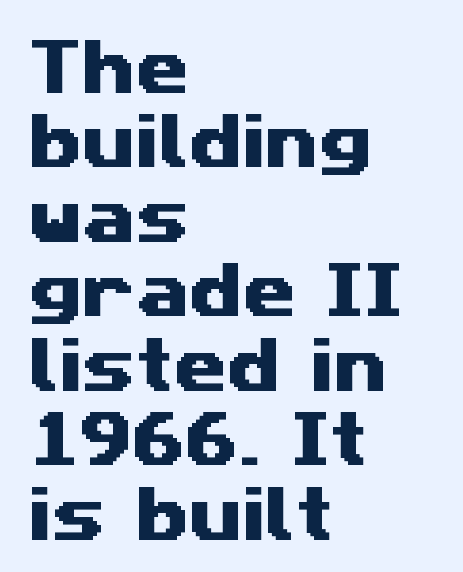
Q: Is the typeface a serif or a sans-serif typeface? A: Sans-serif.
Q: Is the text underlined? A: No.
Q: How is the paragraph aligned? A: Left-aligned.
Q: Is the spacing between letters normal or unusually wide? A: Normal.
Q: Width (condensed, normal, or wide)? A: Wide.
Q: Stroke contrast? A: Medium.
Q: x-height? A: Medium.
Q: Monospaced? A: No.
